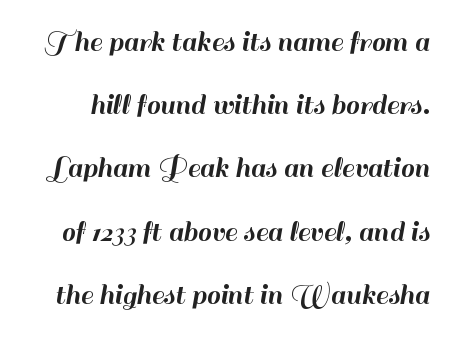
{"serif": "no", "width": "normal", "stroke_contrast": "high", "x_height": "small", "monospaced": "no", "underline": "no", "line_spacing": "loose", "line_spacing_ratio": 2.04, "letter_spacing": "normal", "letter_spacing_em": 0.0, "glyph_px": 31}
